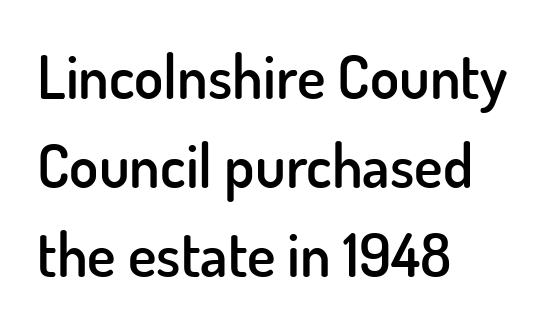
Which margin do the lines hug? The left one — the right edge is uneven. Each row of text sits above clean, open space. Weight check: semibold — heavier than regular, not quite bold. Check where the strokes stop: nothing finishes them off — pure sans.
